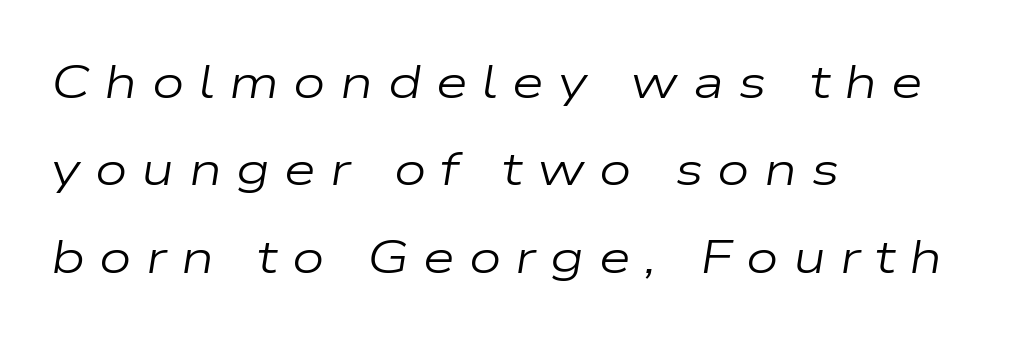
Q: Is the text bold? A: No.
Q: Is the text italic (slanted)? A: Yes, it leans right by about 9 degrees.
Q: Is the text underlined? A: No.
Q: How is the paragraph aligned? A: Left-aligned.
Q: Is the spacing between letters normal or unusually wide? A: Unusually wide.
Q: Is the spacing between lines tight, normal or loose? A: Loose.
Q: Width (condensed, normal, or wide)? A: Wide.
Q: Stroke contrast? A: Low.
Q: x-height? A: Medium.
Q: Monospaced? A: No.
